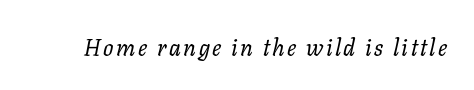
{"italic": "yes", "lean": "right", "slant_degrees": 11, "bold": "no", "underline": "no", "glyph_px": 23}
